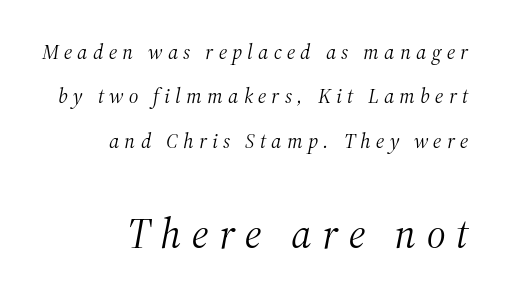
Q: Is the text bold? A: No.
Q: Is the text italic (slanted)? A: Yes, it leans right by about 12 degrees.
Q: Is the typeface a serif or a sans-serif typeface? A: Serif.
Q: Is the text underlined? A: No.
Q: How is the paragraph aligned? A: Right-aligned.
Q: Is the spacing between letters normal or unusually wide? A: Unusually wide.
Q: Is the spacing between lines tight, normal or loose? A: Loose.
Q: Which block of text is set in a larger size, the first (top) or the second (bottom)? A: The second (bottom) one.
Q: Width (condensed, normal, or wide)? A: Normal.
Q: Stroke contrast? A: Medium.
Q: x-height? A: Medium.
Q: Monospaced? A: No.
